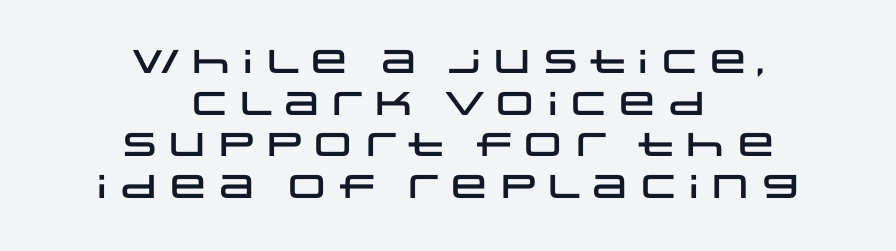
The image shows 33 px wide sans-serif type, upright; set centered, normal line spacing (1.26x), normal letter spacing, not underlined; low stroke contrast and a large x-height.
